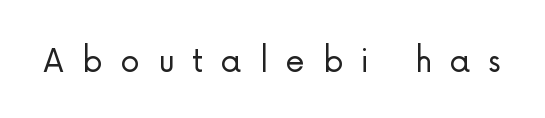
Counters stay open thanks to moderate or lighter strokes. The letters advance in unequal steps, a hallmark of proportional type. A sans-serif font was chosen for this passage. The foot of each line stays bare and open.
